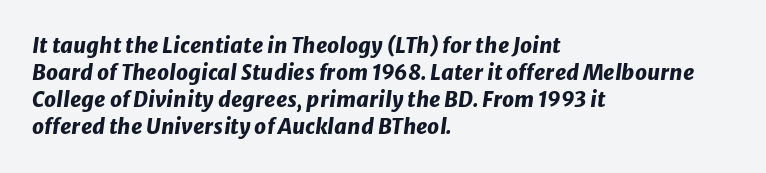
These words are printed bold, with thick strokes throughout. Line beginnings align vertically; line endings do not. Each word holds together tightly as a unit, with standard inter-letter gaps. Lines of text with bare space underneath. Characters are canted at an angle relative to the baseline's perpendicular. The block of text has a typical density, with ordinary space between rows.
